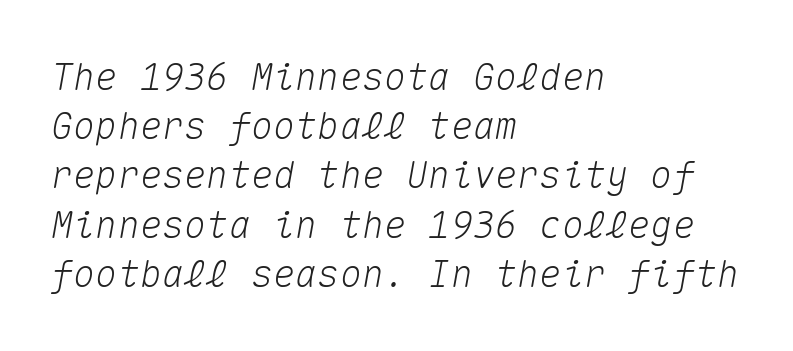
{"italic": "yes", "lean": "right", "slant_degrees": 10, "width": "normal", "stroke_contrast": "medium", "x_height": "medium", "monospaced": "yes", "underline": "no", "align": "left", "line_spacing": "normal", "line_spacing_ratio": 1.33, "letter_spacing": "normal", "letter_spacing_em": 0.0, "glyph_px": 37}
